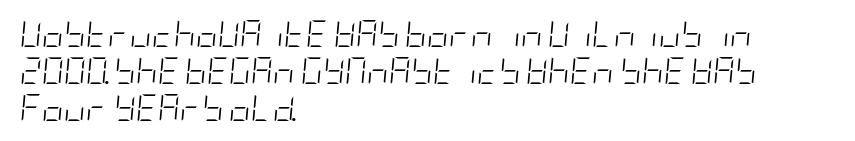
{"italic": "yes", "lean": "right", "slant_degrees": 5, "bold": "no", "underline": "no", "align": "left", "line_spacing": "normal", "line_spacing_ratio": 1.37, "letter_spacing": "normal", "letter_spacing_em": 0.0, "glyph_px": 27}
